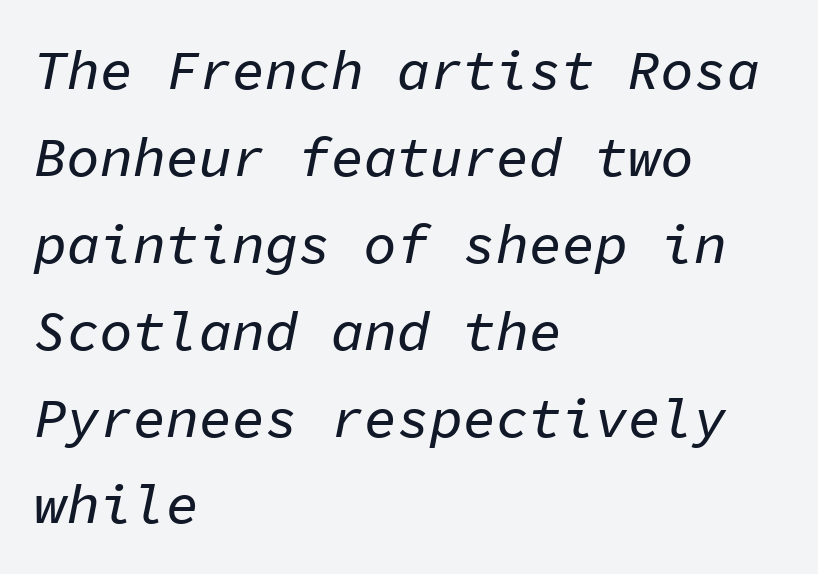
Q: Is the text italic (slanted)? A: Yes, it leans right by about 11 degrees.
Q: Is the text underlined? A: No.
Q: How is the paragraph aligned? A: Left-aligned.
Q: Is the spacing between letters normal or unusually wide? A: Normal.
Q: Is the spacing between lines tight, normal or loose? A: Normal.
Q: Width (condensed, normal, or wide)? A: Normal.
Q: Stroke contrast? A: Low.
Q: x-height? A: Medium.
Q: Monospaced? A: Yes.
